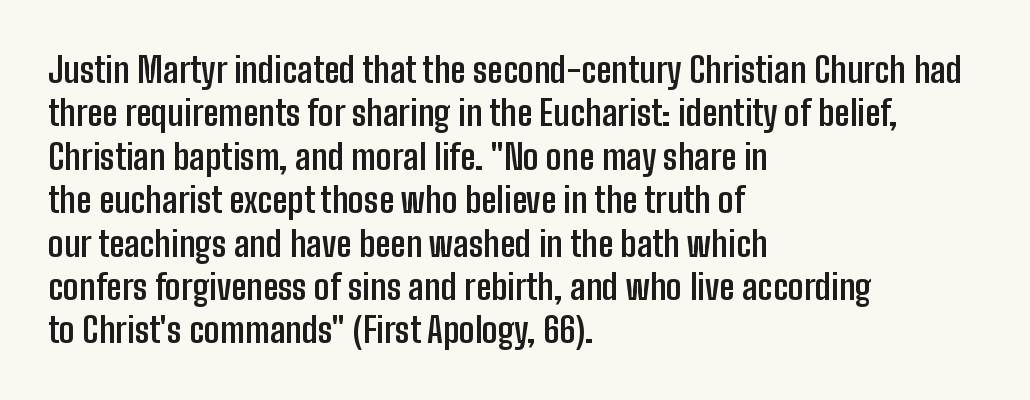
Honestly, there is no underline to notice here at all. Characters follow at the spacing the type designer built in. Is the type bold? Yes — the strokes are clearly thick and heavy. You could not count columns in this text — the font is proportionally spaced. Horizontally, the lines are justified to the leading edge only. A typesetter would mark this as roman, not italic.
